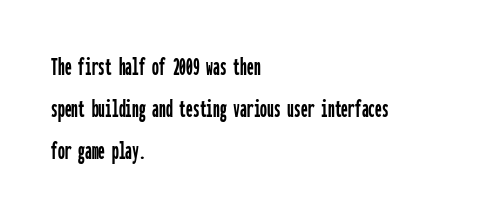
Q: Is the text italic (slanted)? A: No, it is upright.
Q: Is the text underlined? A: No.
Q: How is the paragraph aligned? A: Left-aligned.
Q: Is the spacing between letters normal or unusually wide? A: Normal.
Q: Is the spacing between lines tight, normal or loose? A: Normal.
